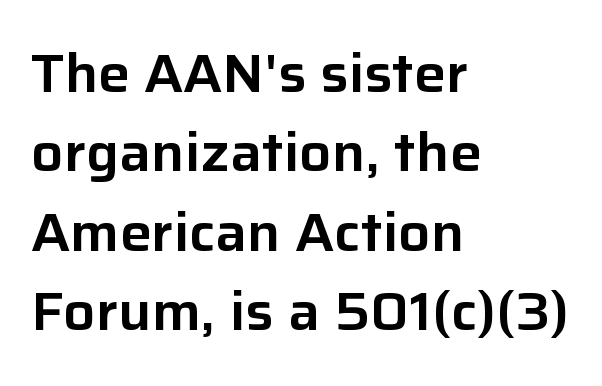
Q: Is the text italic (slanted)? A: No, it is upright.
Q: Is the typeface a serif or a sans-serif typeface? A: Sans-serif.
Q: Is the text underlined? A: No.
Q: How is the paragraph aligned? A: Left-aligned.
Q: Is the spacing between letters normal or unusually wide? A: Normal.
Q: Is the spacing between lines tight, normal or loose? A: Normal.
Q: Width (condensed, normal, or wide)? A: Normal.
Q: Stroke contrast? A: Low.
Q: x-height? A: Medium.
Q: Monospaced? A: No.
